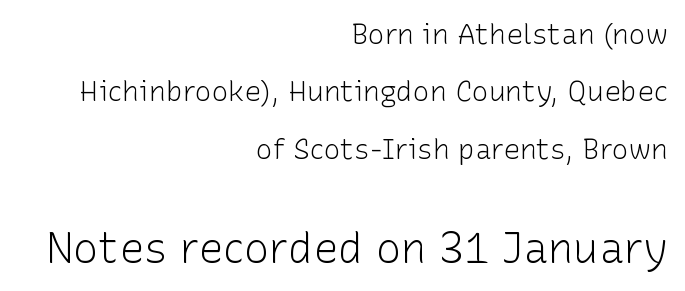
Q: Is the text bold? A: No.
Q: Is the text italic (slanted)? A: No, it is upright.
Q: Is the typeface a serif or a sans-serif typeface? A: Sans-serif.
Q: Is the text underlined? A: No.
Q: How is the paragraph aligned? A: Right-aligned.
Q: Is the spacing between letters normal or unusually wide? A: Normal.
Q: Is the spacing between lines tight, normal or loose? A: Loose.
Q: Which block of text is set in a larger size, the first (top) or the second (bottom)? A: The second (bottom) one.
Q: Width (condensed, normal, or wide)? A: Normal.
Q: Stroke contrast? A: Low.
Q: x-height? A: Medium.
Q: Monospaced? A: No.
